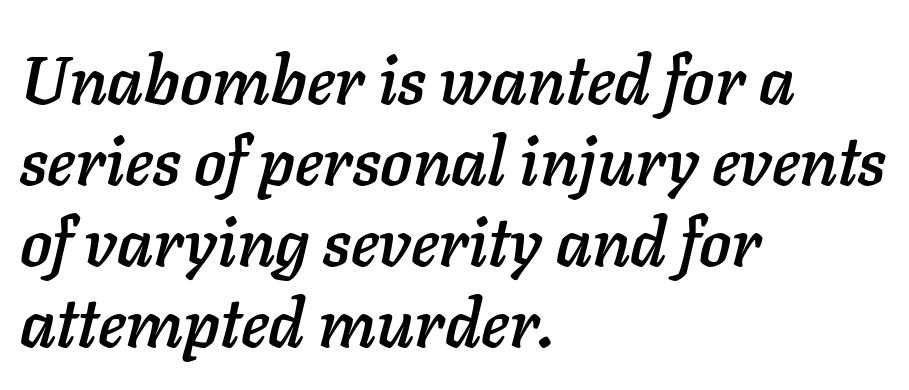
Q: Is the text italic (slanted)? A: Yes, it leans right by about 11 degrees.
Q: Is the text underlined? A: No.
Q: How is the paragraph aligned? A: Left-aligned.
Q: Is the spacing between letters normal or unusually wide? A: Normal.
Q: Width (condensed, normal, or wide)? A: Normal.
Q: Stroke contrast? A: Low.
Q: x-height? A: Medium.
Q: Monospaced? A: No.
